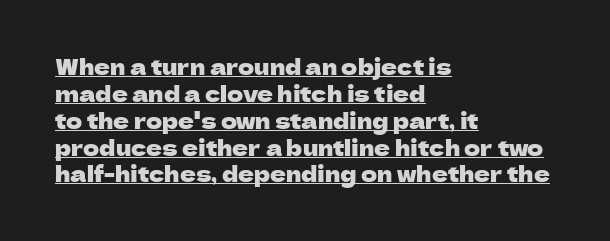
Q: Is the text italic (slanted)? A: No, it is upright.
Q: Is the text underlined? A: Yes.
Q: How is the paragraph aligned? A: Left-aligned.
Q: Is the spacing between letters normal or unusually wide? A: Normal.
